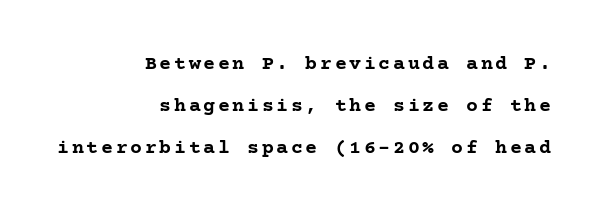
Designer's note — italics off, roman on. Honestly, the rows look like they've been pulled way apart. Heft: maximum for text — a bold. Alignment: flush right. Letters rest on an invisible, unmarked baseline.
